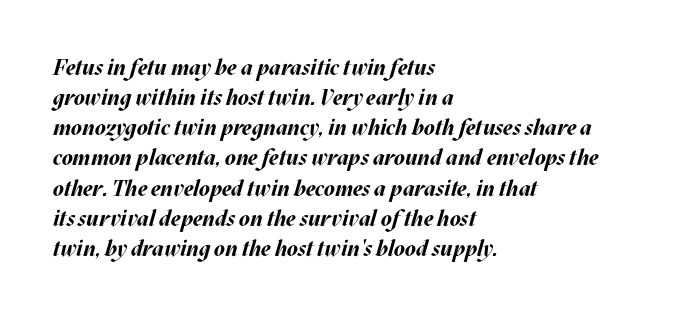
The image shows 22 px bold type, italic (leaning right); set left-aligned, normal line spacing (1.37x), normal letter spacing, not underlined.
